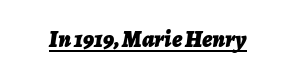
{"italic": "yes", "lean": "right", "slant_degrees": 7, "bold": "yes", "underline": "yes", "letter_spacing": "normal", "letter_spacing_em": 0.0, "glyph_px": 24}
